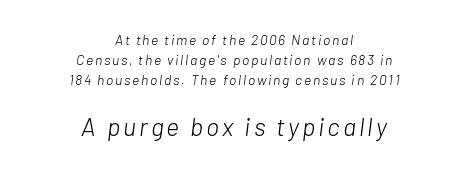
This layout puts the modest block above and the oversized block below. The leading is moderate, giving the passage an even texture. The strokes are not fattened; the text isn't bold. Anything drawn beneath the words? Only blank space.
